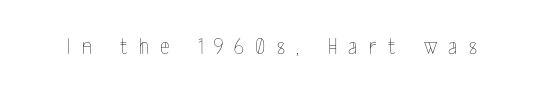
Q: Is the text bold? A: No.
Q: Is the text italic (slanted)? A: No, it is upright.
Q: Is the text underlined? A: No.
Q: Is the spacing between letters normal or unusually wide? A: Unusually wide.
